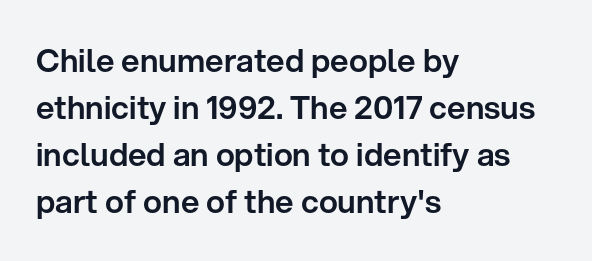
Q: Is the text italic (slanted)? A: No, it is upright.
Q: Is the typeface a serif or a sans-serif typeface? A: Sans-serif.
Q: Is the text underlined? A: No.
Q: How is the paragraph aligned? A: Left-aligned.
Q: Is the spacing between letters normal or unusually wide? A: Normal.
Q: Is the spacing between lines tight, normal or loose? A: Normal.
Q: Width (condensed, normal, or wide)? A: Normal.
Q: Stroke contrast? A: Low.
Q: x-height? A: Medium.
Q: Monospaced? A: No.
